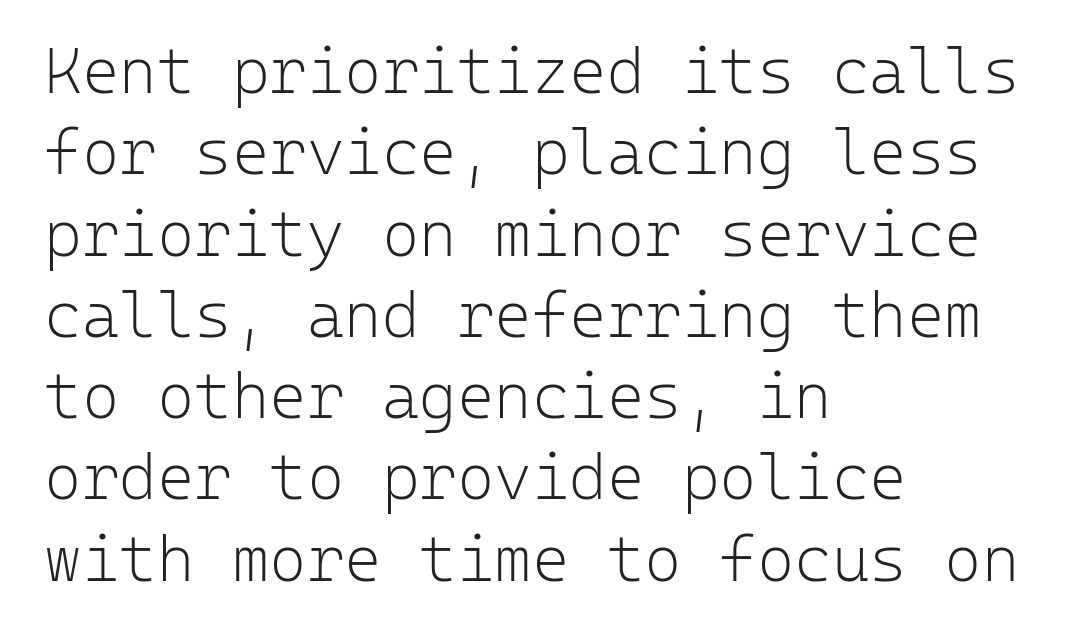
Q: Is the text bold? A: No.
Q: Is the text italic (slanted)? A: No, it is upright.
Q: Is the typeface a serif or a sans-serif typeface? A: Sans-serif.
Q: Is the text underlined? A: No.
Q: How is the paragraph aligned? A: Left-aligned.
Q: Is the spacing between letters normal or unusually wide? A: Normal.
Q: Is the spacing between lines tight, normal or loose? A: Normal.
Q: Width (condensed, normal, or wide)? A: Normal.
Q: Stroke contrast? A: Low.
Q: x-height? A: Medium.
Q: Monospaced? A: Yes.
